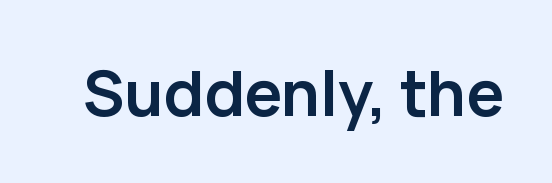
Q: Is the text bold? A: Yes.
Q: Is the text italic (slanted)? A: No, it is upright.
Q: Is the typeface a serif or a sans-serif typeface? A: Sans-serif.
Q: Is the text underlined? A: No.
Q: Is the spacing between letters normal or unusually wide? A: Normal.
Q: Width (condensed, normal, or wide)? A: Normal.
Q: Stroke contrast? A: Low.
Q: x-height? A: Medium.
Q: Monospaced? A: No.
